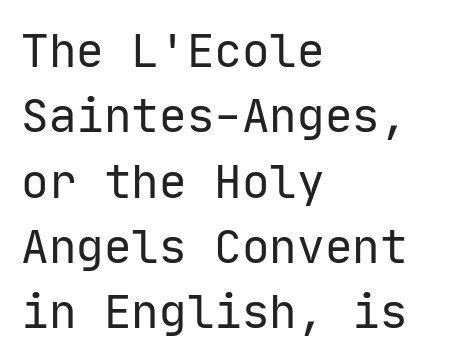
Q: Is the text bold? A: No.
Q: Is the text italic (slanted)? A: No, it is upright.
Q: Is the typeface a serif or a sans-serif typeface? A: Sans-serif.
Q: Is the text underlined? A: No.
Q: How is the paragraph aligned? A: Left-aligned.
Q: Is the spacing between letters normal or unusually wide? A: Normal.
Q: Is the spacing between lines tight, normal or loose? A: Normal.
Q: Width (condensed, normal, or wide)? A: Normal.
Q: Stroke contrast? A: Low.
Q: x-height? A: Medium.
Q: Monospaced? A: Yes.
